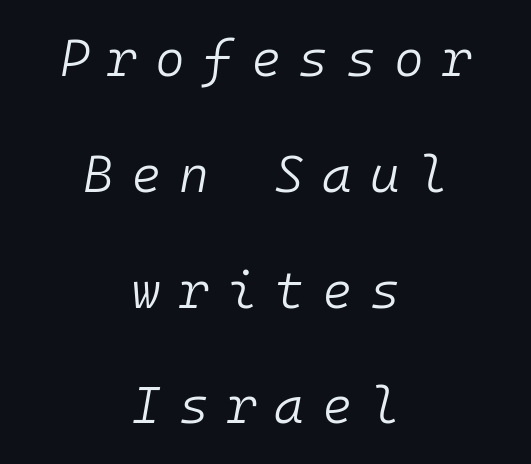
{"italic": "yes", "lean": "right", "slant_degrees": 10, "bold": "no", "weight": "light", "width": "normal", "stroke_contrast": "low", "x_height": "medium", "monospaced": "yes", "underline": "no", "align": "center", "line_spacing": "loose", "line_spacing_ratio": 2.27, "letter_spacing": "wide", "letter_spacing_em": 0.35, "glyph_px": 51}
